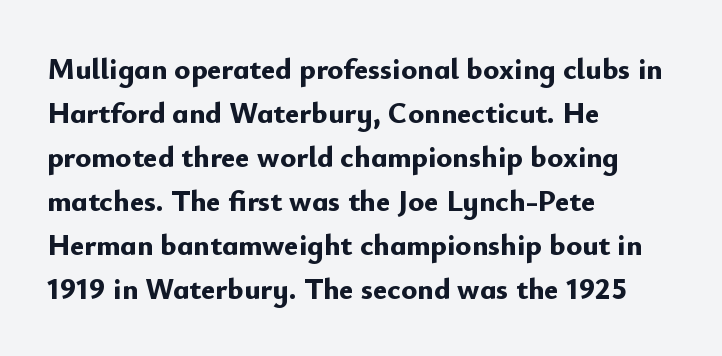
Thick stems and heavy bowls — unmistakably bold. These lines stack with their left ends in a neat column. This is sans-serif lettering, the kind often seen on screens and signage. The strip under each line holds only bare page. The type sits square on the baseline with zero lean.
